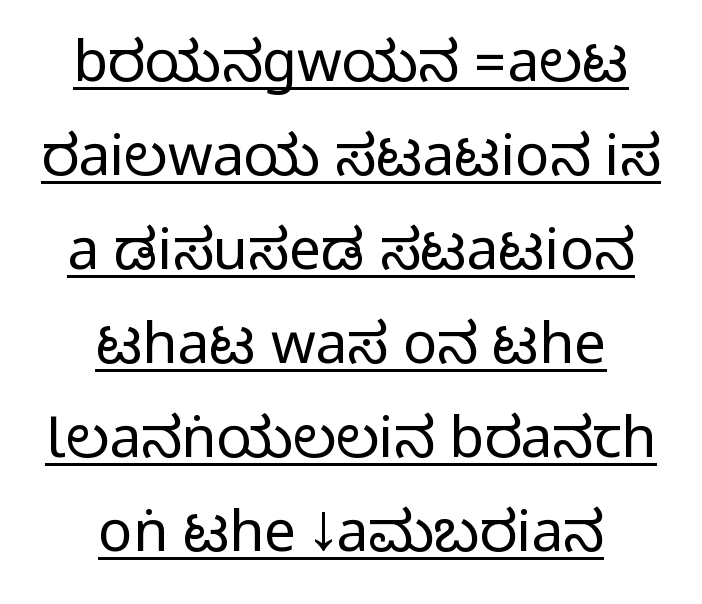
The image shows 57 px condensed sans-serif type, upright; set centered, normal line spacing (1.65x), normal letter spacing, underlined; medium stroke contrast.
